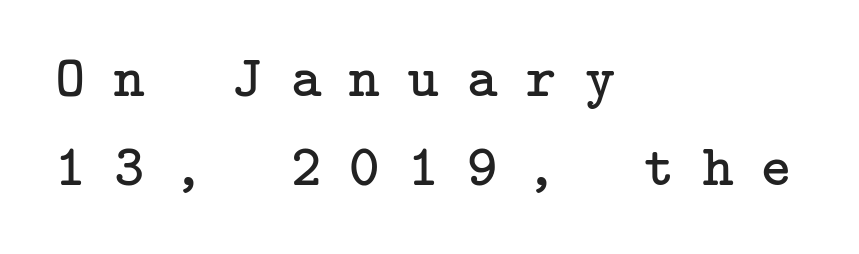
{"serif": "yes", "italic": "no", "bold": "no", "weight": "regular", "width": "normal", "stroke_contrast": "low", "x_height": "medium", "underline": "no", "align": "left", "line_spacing": "normal", "line_spacing_ratio": 1.53, "letter_spacing": "wide", "letter_spacing_em": 0.49, "glyph_px": 58}
